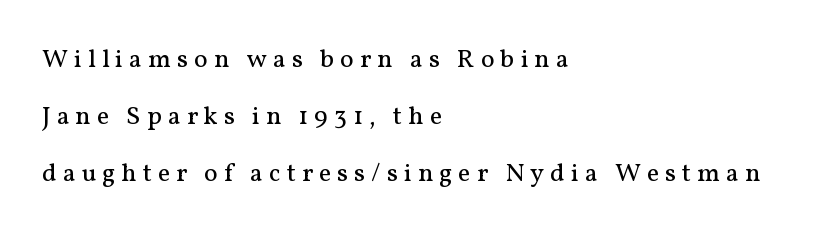
The image shows 26 px text type, upright; set left-aligned, loose line spacing (2.19x), unusually wide letter spacing (+0.23 em), not underlined.
